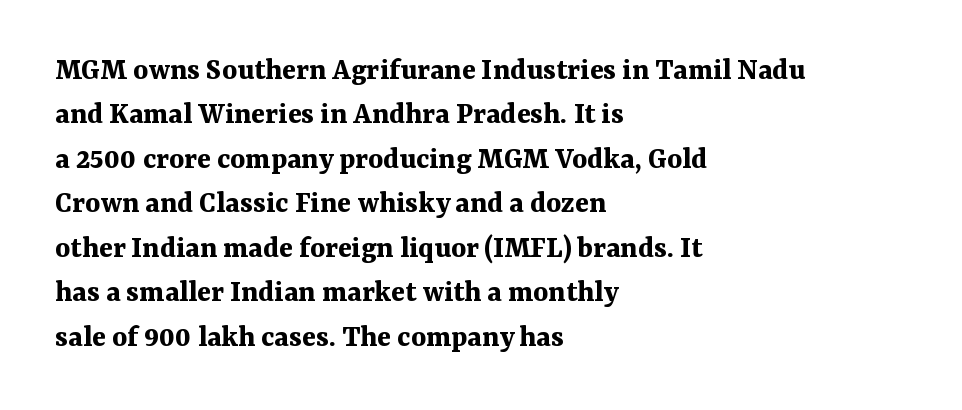
{"serif": "yes", "italic": "no", "bold": "yes", "weight": "bold", "width": "normal", "stroke_contrast": "medium", "x_height": "medium", "monospaced": "no", "underline": "no", "align": "left", "line_spacing": "normal", "line_spacing_ratio": 1.39, "letter_spacing": "normal", "letter_spacing_em": 0.0, "glyph_px": 32}
